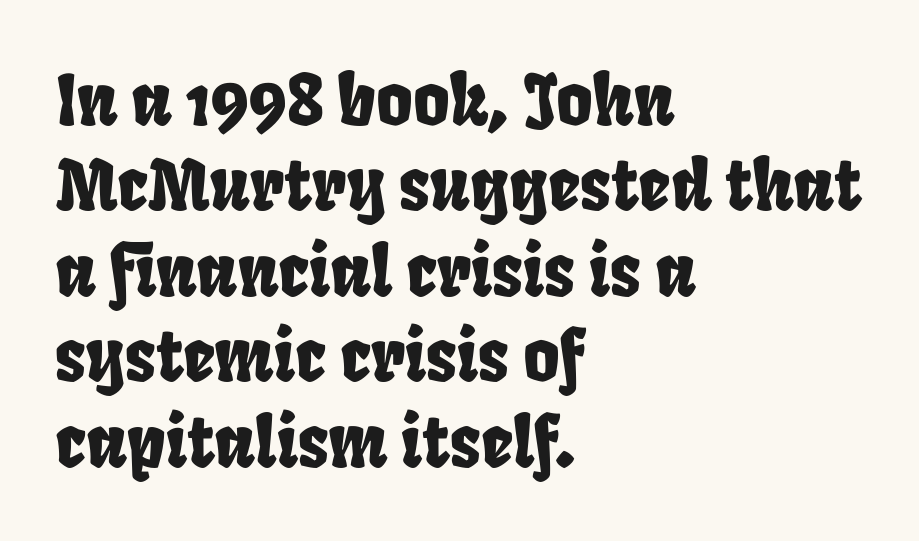
{"serif": "no", "width": "condensed", "stroke_contrast": "low", "x_height": "large", "monospaced": "no", "underline": "no", "align": "left", "line_spacing_ratio": 1.22, "letter_spacing": "normal", "letter_spacing_em": 0.0, "glyph_px": 70}
